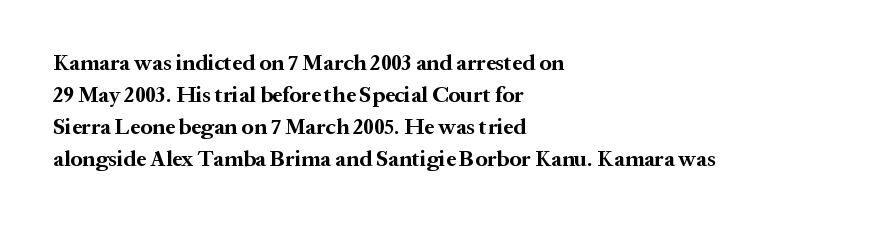
The image shows 22 px bold type, upright; set left-aligned, normal line spacing (1.46x), normal letter spacing, not underlined.
